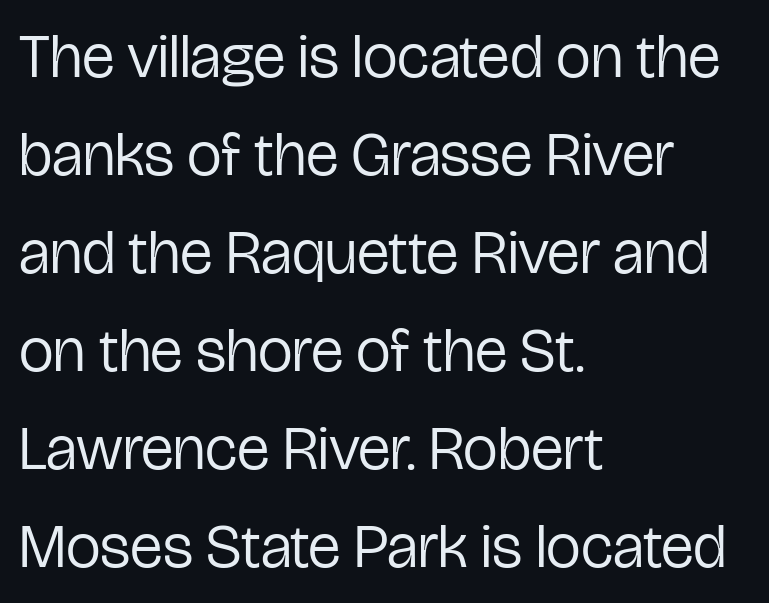
{"serif": "no", "italic": "no", "bold": "no", "weight": "regular", "width": "condensed", "stroke_contrast": "low", "x_height": "medium", "monospaced": "no", "underline": "no", "align": "left", "line_spacing": "normal", "line_spacing_ratio": 1.58, "letter_spacing": "normal", "letter_spacing_em": 0.0, "glyph_px": 62}
